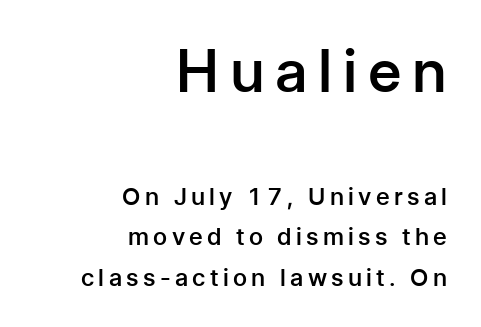
The image shows 59 px semibold sans-serif type, upright; set right-aligned, normal line spacing (1.69x), not underlined; the first (top) block is 2.46x larger; low stroke contrast and a medium x-height.
